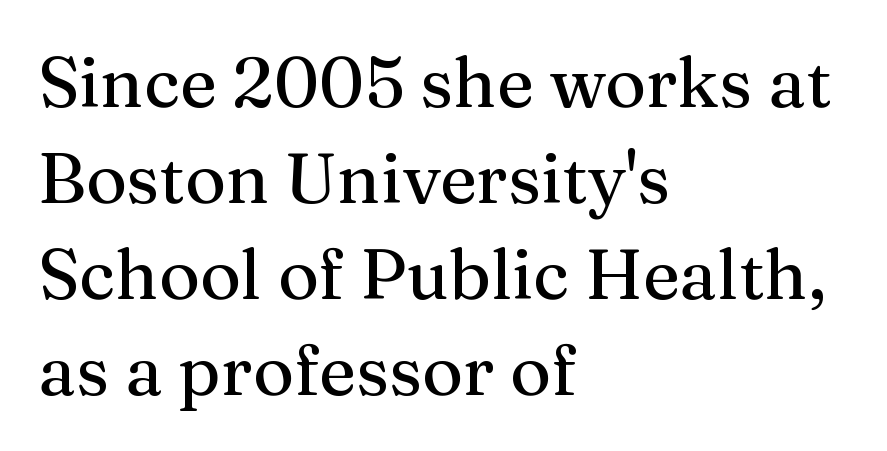
The image shows 70 px serif type, upright; set left-aligned, normal line spacing (1.37x), normal letter spacing, not underlined; medium stroke contrast and a medium x-height.
